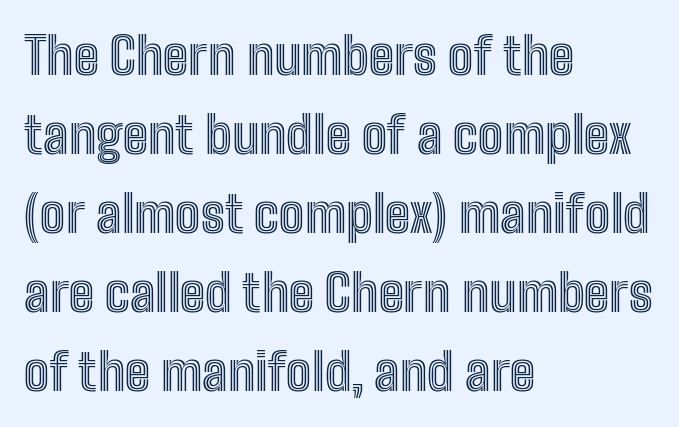
The image shows 51 px condensed type, upright; set left-aligned, normal line spacing (1.55x), normal letter spacing, not underlined; a medium x-height.
